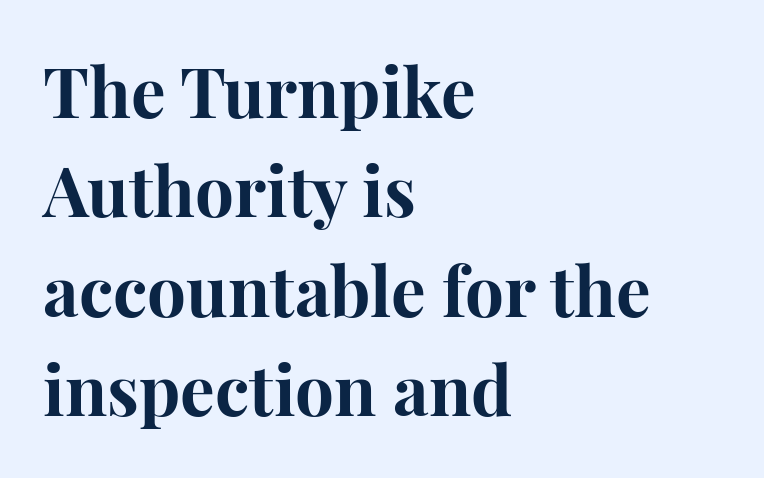
The image shows 69 px bold serif type, upright; set left-aligned, normal line spacing (1.44x), normal letter spacing, not underlined; high stroke contrast and a medium x-height.
